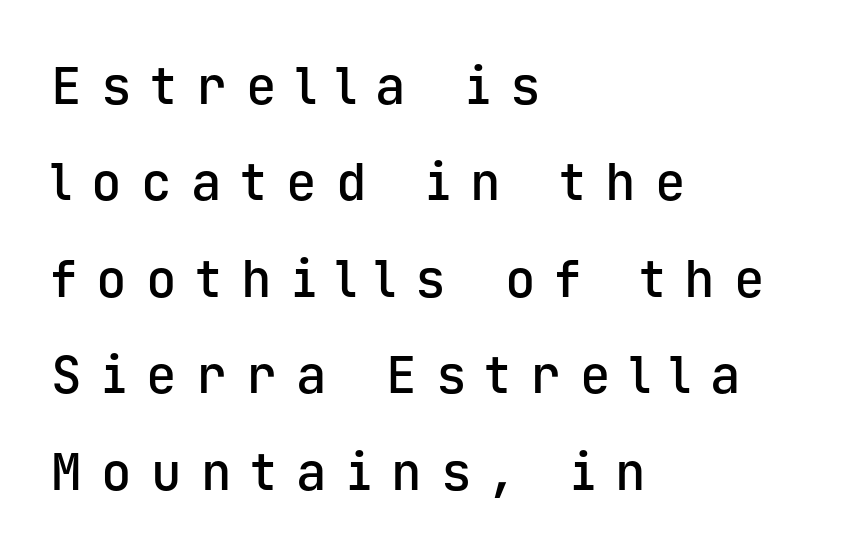
The image shows 51 px semibold sans-serif type, upright, monospaced; set left-aligned, line spacing 1.89x, unusually wide letter spacing (+0.38 em), not underlined; low stroke contrast and a medium x-height.
